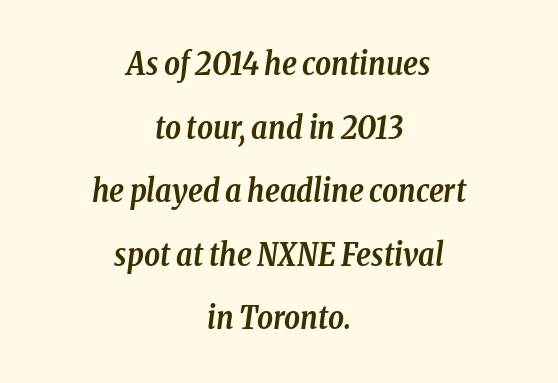
Slanted lettering throughout. A typesetter would call this proportional, since set widths differ per character. No extra tracking has been applied to these lines. Heavy-handed strokes throughout: this text is bold.
